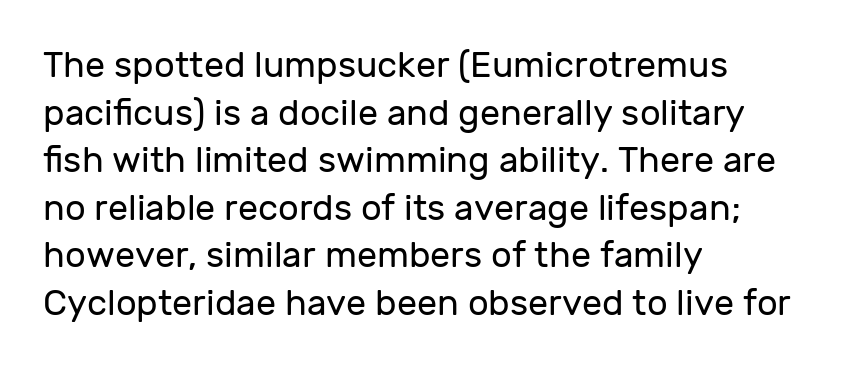
{"serif": "no", "italic": "no", "bold": "no", "weight": "regular", "width": "normal", "stroke_contrast": "low", "x_height": "medium", "monospaced": "no", "underline": "no", "align": "left", "line_spacing": "normal", "line_spacing_ratio": 1.32, "letter_spacing": "normal", "letter_spacing_em": 0.0, "glyph_px": 36}
